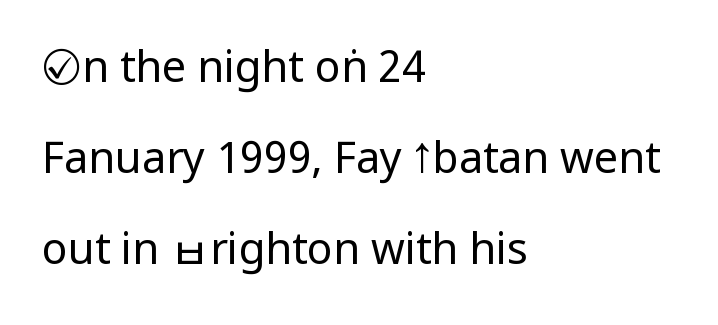
Q: Is the text bold? A: No.
Q: Is the text italic (slanted)? A: No, it is upright.
Q: Is the typeface a serif or a sans-serif typeface? A: Sans-serif.
Q: Is the text underlined? A: No.
Q: How is the paragraph aligned? A: Left-aligned.
Q: Is the spacing between letters normal or unusually wide? A: Normal.
Q: Is the spacing between lines tight, normal or loose? A: Loose.
Q: Width (condensed, normal, or wide)? A: Condensed.
Q: Stroke contrast? A: Low.
Q: x-height? A: Large.
Q: Monospaced? A: No.
